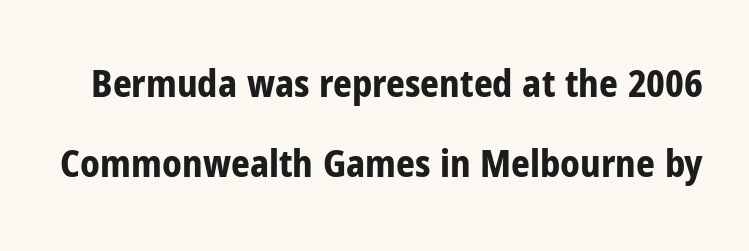
This is the regular roman posture of the typeface. The words here are not underlined. No extra tracking has been applied to these lines. Does the leading feel generous? Absolutely, it's lavish.
